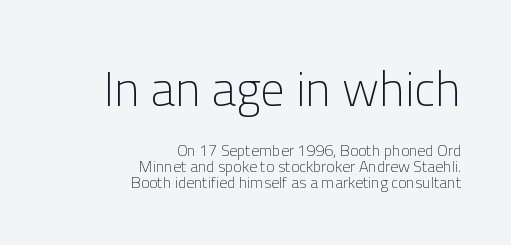
{"serif": "no", "italic": "no", "bold": "no", "weight": "light", "width": "normal", "stroke_contrast": "low", "x_height": "medium", "monospaced": "no", "underline": "no", "align": "right", "line_spacing": "tight", "line_spacing_ratio": 0.98, "letter_spacing": "normal", "letter_spacing_em": 0.0, "larger_block": "first", "size_ratio": 3.06, "glyph_px": 49}
